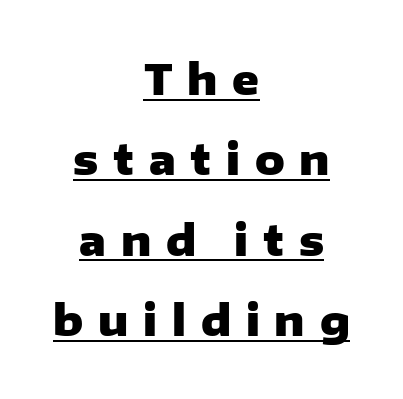
The image shows 41 px heavy, wide sans-serif type, upright; set centered, loose line spacing (1.96x), unusually wide letter spacing (+0.36 em), underlined; low stroke contrast and a medium x-height.
